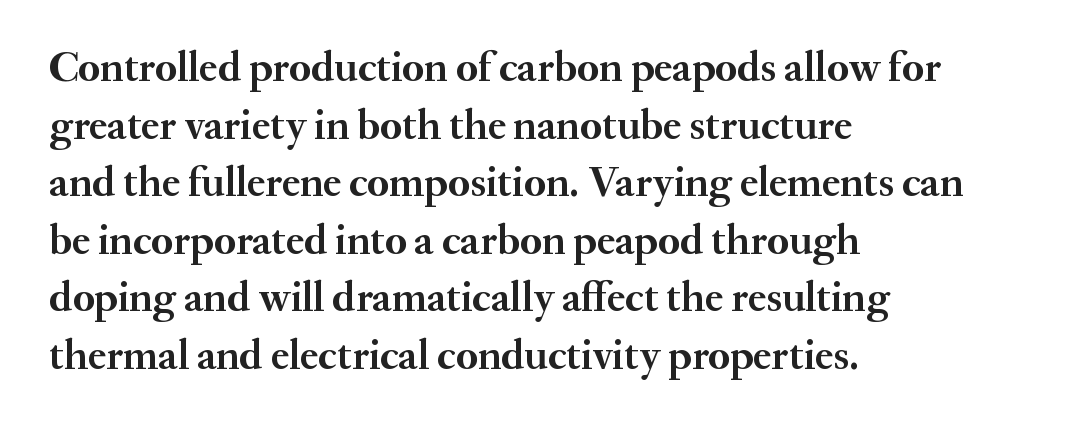
{"serif": "yes", "italic": "no", "bold": "yes", "weight": "semibold", "width": "normal", "stroke_contrast": "medium", "x_height": "small", "monospaced": "no", "underline": "no", "align": "left", "line_spacing": "normal", "line_spacing_ratio": 1.37, "letter_spacing": "normal", "letter_spacing_em": 0.0, "glyph_px": 42}
